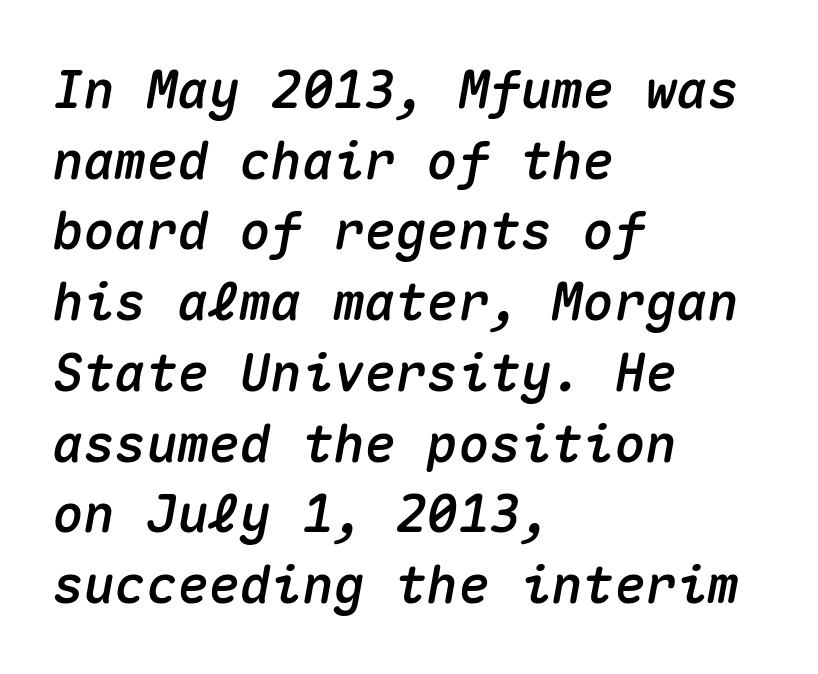
{"italic": "yes", "lean": "right", "slant_degrees": 10, "width": "normal", "stroke_contrast": "medium", "x_height": "medium", "monospaced": "yes", "underline": "no", "align": "left", "line_spacing": "normal", "line_spacing_ratio": 1.36, "letter_spacing": "normal", "letter_spacing_em": 0.0, "glyph_px": 52}
